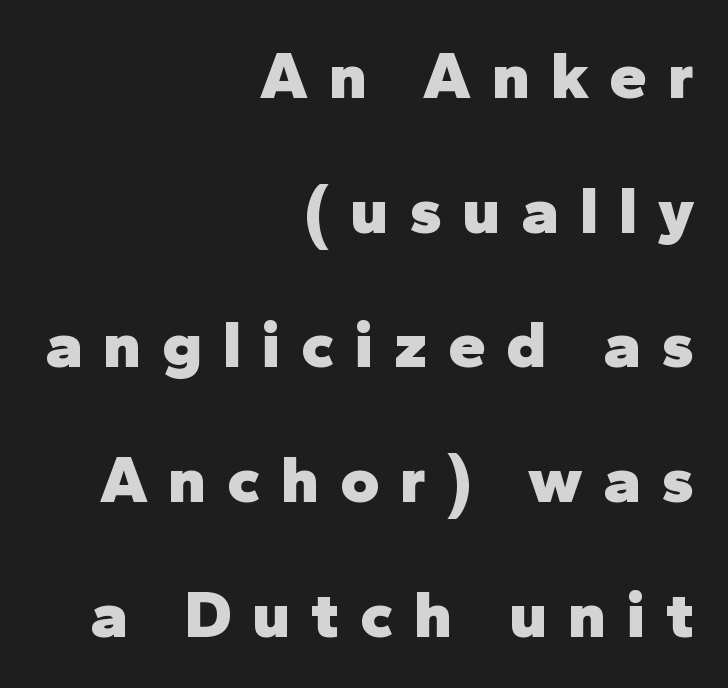
Q: Is the text bold? A: Yes.
Q: Is the text italic (slanted)? A: No, it is upright.
Q: Is the typeface a serif or a sans-serif typeface? A: Sans-serif.
Q: Is the text underlined? A: No.
Q: How is the paragraph aligned? A: Right-aligned.
Q: Is the spacing between letters normal or unusually wide? A: Unusually wide.
Q: Is the spacing between lines tight, normal or loose? A: Loose.
Q: Width (condensed, normal, or wide)? A: Normal.
Q: Stroke contrast? A: Low.
Q: x-height? A: Medium.
Q: Monospaced? A: No.
